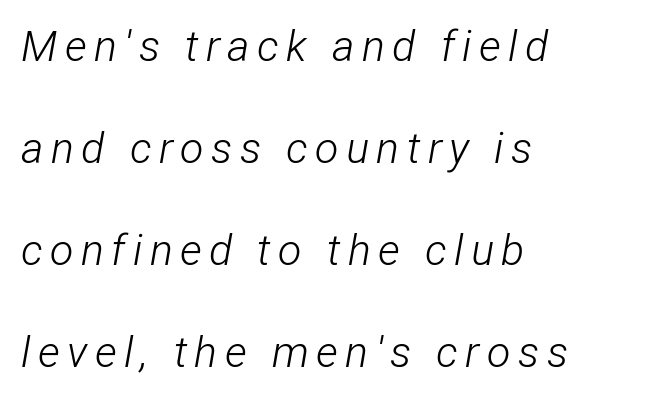
Teacher's note: observe the even left margin — that is flush-left alignment. Yep, that's italic — everything's leaning. Each new line begins a long way beneath the previous one. Stroke thickness stays within the range of a standard reading face or lighter. No word sits above an underline. Do the characters align in a grid? No, the font is proportional.
